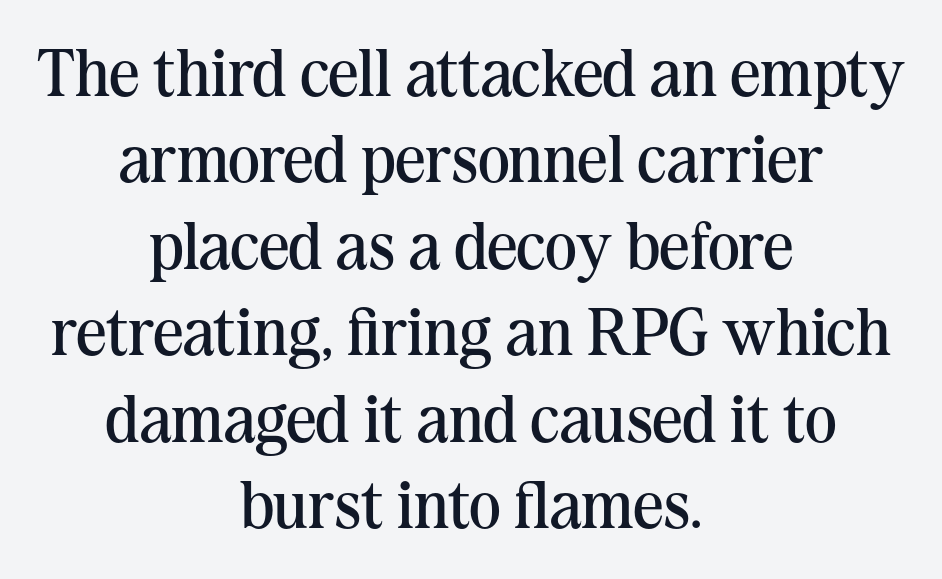
Q: Is the text bold? A: No.
Q: Is the text italic (slanted)? A: No, it is upright.
Q: Is the typeface a serif or a sans-serif typeface? A: Serif.
Q: Is the text underlined? A: No.
Q: How is the paragraph aligned? A: Centered.
Q: Is the spacing between letters normal or unusually wide? A: Normal.
Q: Is the spacing between lines tight, normal or loose? A: Normal.
Q: Width (condensed, normal, or wide)? A: Normal.
Q: Stroke contrast? A: Medium.
Q: x-height? A: Medium.
Q: Monospaced? A: No.
